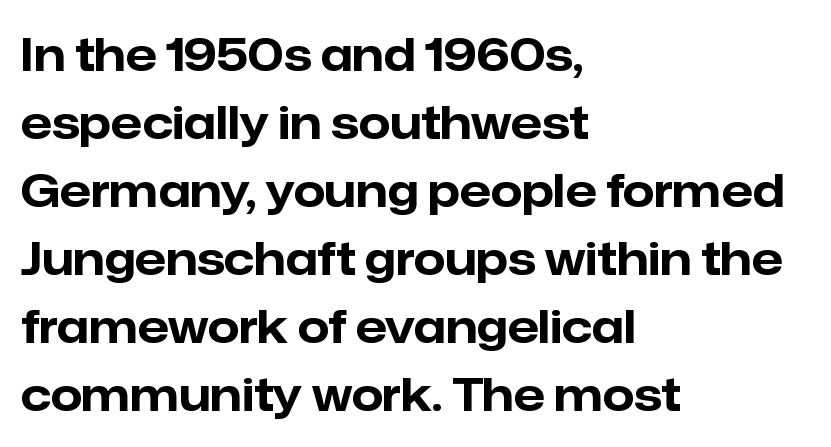
{"serif": "no", "italic": "no", "bold": "yes", "weight": "bold", "width": "normal", "stroke_contrast": "low", "x_height": "medium", "monospaced": "no", "underline": "no", "align": "left", "line_spacing": "normal", "line_spacing_ratio": 1.51, "letter_spacing": "normal", "letter_spacing_em": 0.0, "glyph_px": 45}
